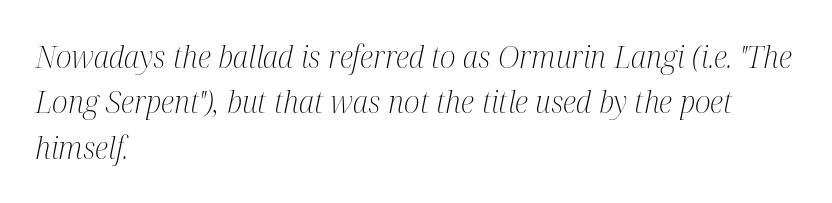
Q: Is the text bold? A: No.
Q: Is the text italic (slanted)? A: Yes, it leans right by about 12 degrees.
Q: Is the typeface a serif or a sans-serif typeface? A: Serif.
Q: Is the text underlined? A: No.
Q: How is the paragraph aligned? A: Left-aligned.
Q: Is the spacing between letters normal or unusually wide? A: Normal.
Q: Is the spacing between lines tight, normal or loose? A: Normal.
Q: Width (condensed, normal, or wide)? A: Condensed.
Q: Stroke contrast? A: Medium.
Q: x-height? A: Medium.
Q: Monospaced? A: No.
